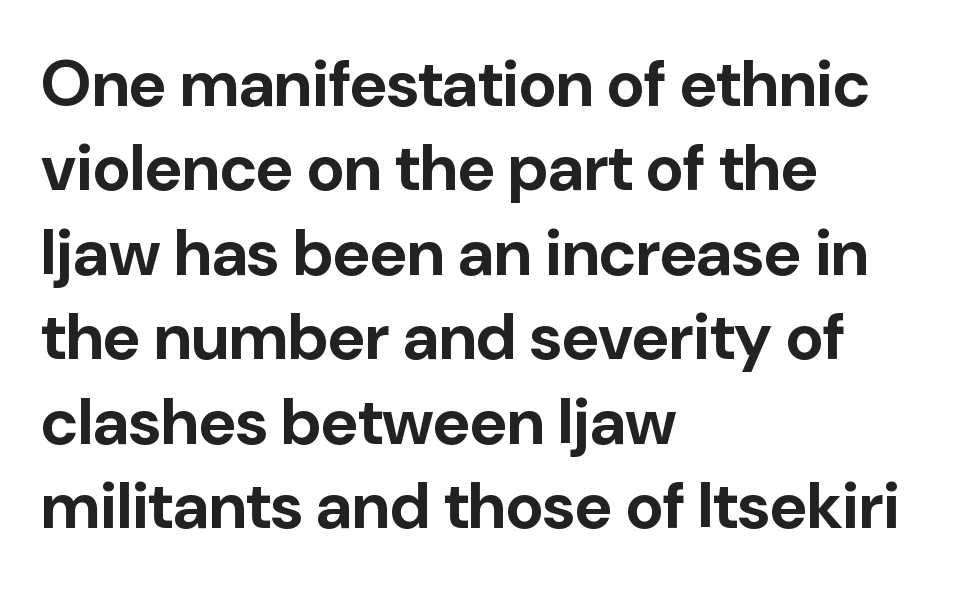
{"serif": "no", "italic": "no", "bold": "yes", "weight": "bold", "width": "normal", "stroke_contrast": "low", "x_height": "medium", "monospaced": "no", "underline": "no", "align": "left", "line_spacing": "normal", "line_spacing_ratio": 1.3, "letter_spacing": "normal", "letter_spacing_em": 0.0, "glyph_px": 65}
